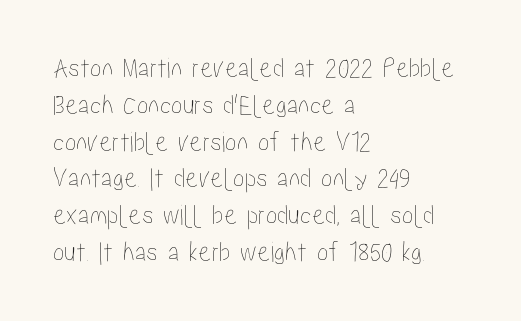
Q: Is the text italic (slanted)? A: No, it is upright.
Q: Is the text underlined? A: No.
Q: How is the paragraph aligned? A: Left-aligned.
Q: Is the spacing between letters normal or unusually wide? A: Normal.
Q: Is the spacing between lines tight, normal or loose? A: Normal.
Q: Width (condensed, normal, or wide)? A: Condensed.
Q: Stroke contrast? A: Low.
Q: x-height? A: Medium.
Q: Monospaced? A: No.
